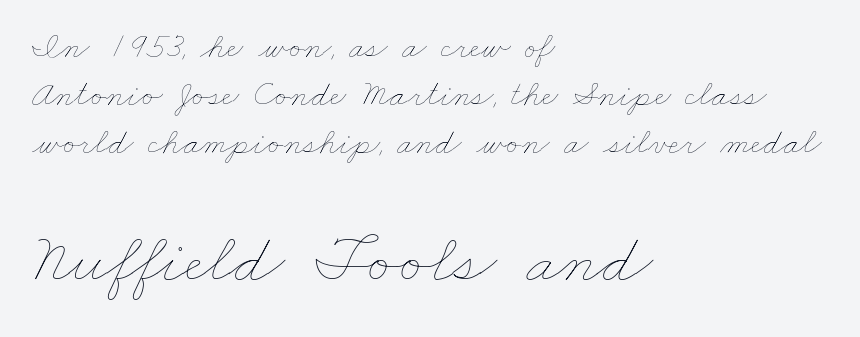
{"bold": "no", "weight": "thin", "width": "wide", "stroke_contrast": "low", "x_height": "small", "monospaced": "no", "underline": "no", "align": "left", "line_spacing": "normal", "line_spacing_ratio": 1.33, "letter_spacing": "normal", "letter_spacing_em": 0.0, "larger_block": "second", "size_ratio": 1.97, "glyph_px": 71}
